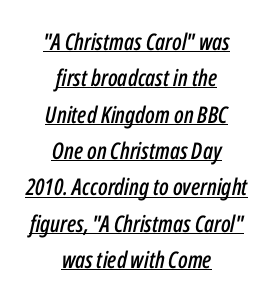
The image shows 23 px text type, italic (leaning right); set centered, normal line spacing (1.58x), normal letter spacing, underlined.
